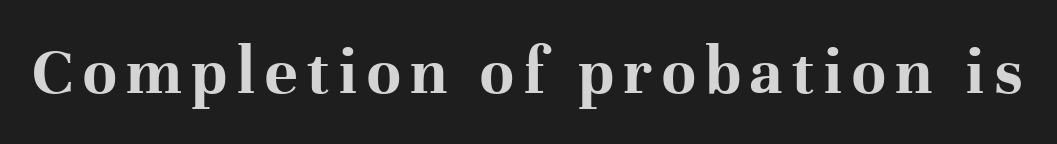
{"serif": "yes", "italic": "no", "bold": "yes", "weight": "bold", "width": "normal", "stroke_contrast": "high", "x_height": "medium", "monospaced": "no", "underline": "no", "glyph_px": 69}
